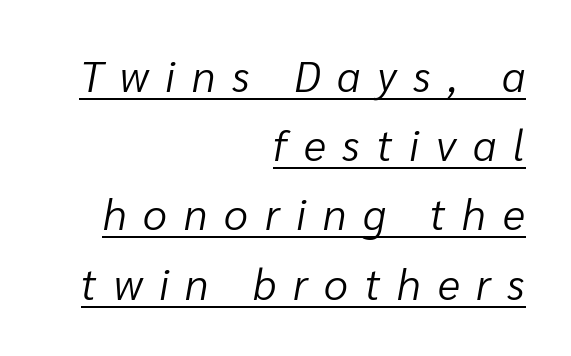
The passage shown is not bold in any degree. Looks like regular typesetting: each glyph gets only the width it needs. Quick note: italic. Line spacing here is normal.
